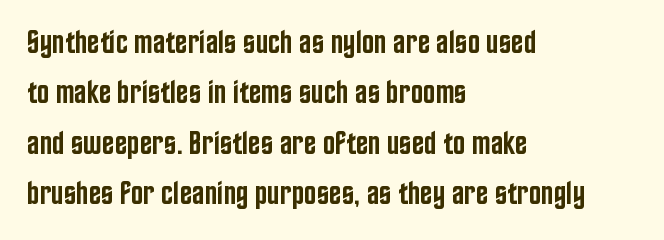
Q: Is the text bold? A: Semi-bold.
Q: Is the text italic (slanted)? A: No, it is upright.
Q: Is the typeface a serif or a sans-serif typeface? A: Sans-serif.
Q: Is the text underlined? A: No.
Q: How is the paragraph aligned? A: Left-aligned.
Q: Is the spacing between letters normal or unusually wide? A: Normal.
Q: Is the spacing between lines tight, normal or loose? A: Normal.
Q: Width (condensed, normal, or wide)? A: Condensed.
Q: Stroke contrast? A: Low.
Q: x-height? A: Large.
Q: Monospaced? A: No.
